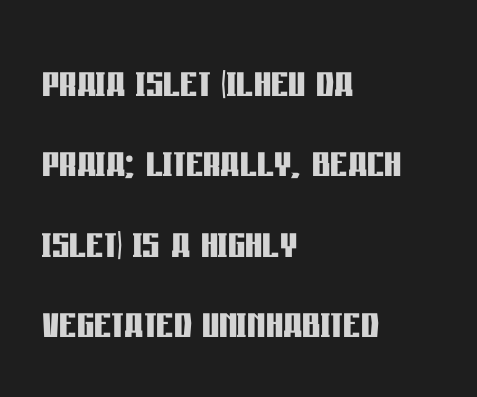
{"serif": "no", "italic": "no", "bold": "yes", "weight": "semibold", "width": "condensed", "stroke_contrast": "low", "x_height": "large", "monospaced": "no", "underline": "no", "align": "left", "line_spacing": "normal", "line_spacing_ratio": 1.49, "letter_spacing": "normal", "letter_spacing_em": 0.0, "glyph_px": 54}
